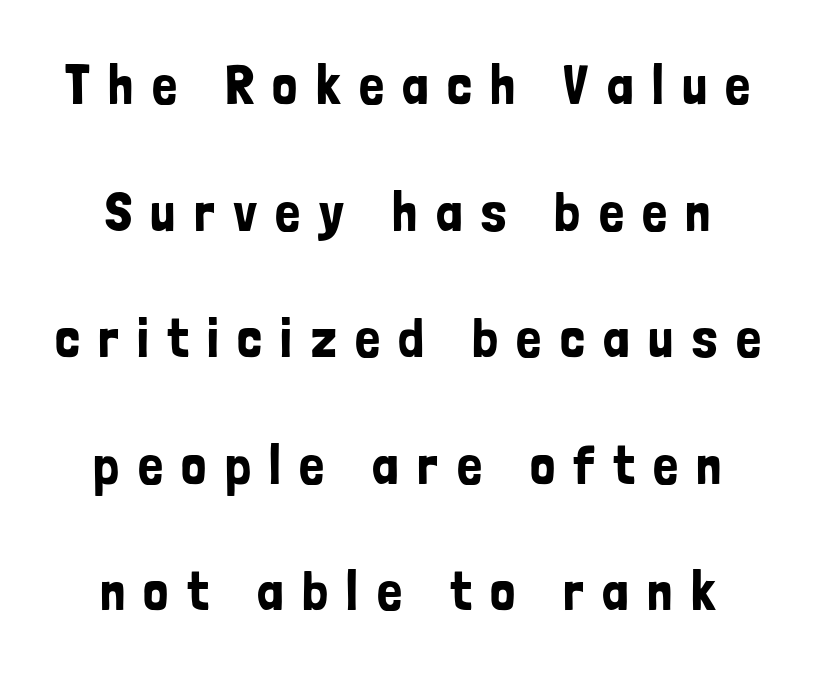
{"serif": "no", "italic": "no", "width": "condensed", "stroke_contrast": "low", "x_height": "medium", "monospaced": "no", "underline": "no", "line_spacing": "loose", "line_spacing_ratio": 2.26, "letter_spacing": "wide", "letter_spacing_em": 0.33, "glyph_px": 56}
